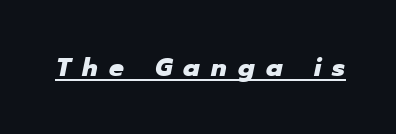
The image shows 26 px bold type, italic (leaning right); set unusually wide letter spacing (+0.44 em), underlined.
